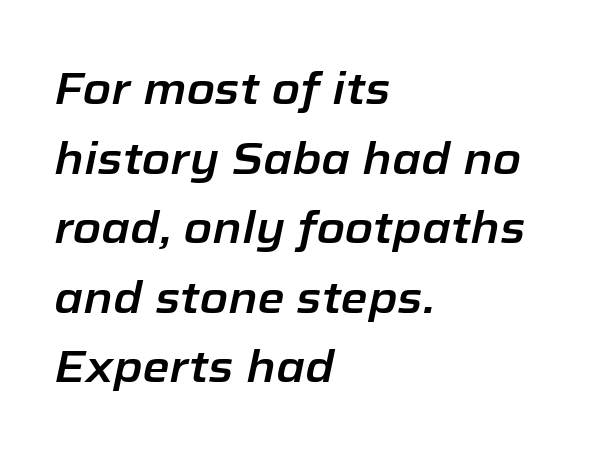
The image shows 44 px text type, italic (leaning right); set left-aligned, normal line spacing (1.58x), normal letter spacing, not underlined; low stroke contrast and a medium x-height.
